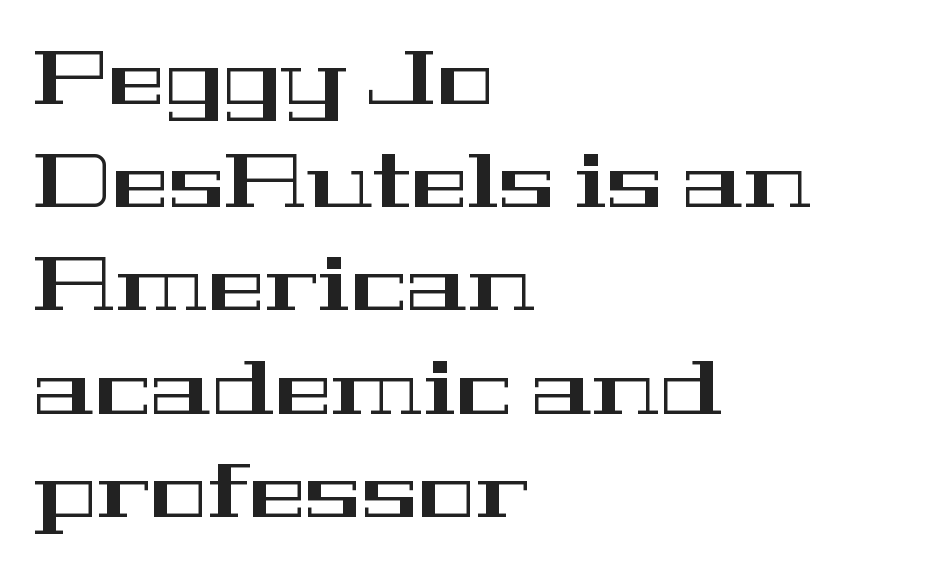
{"serif": "yes", "italic": "no", "width": "wide", "stroke_contrast": "high", "x_height": "medium", "monospaced": "no", "underline": "no", "align": "left", "line_spacing": "normal", "line_spacing_ratio": 1.34, "letter_spacing": "normal", "letter_spacing_em": 0.0, "glyph_px": 77}
